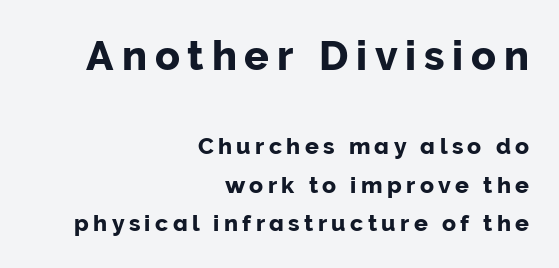
The image shows 41 px sans-serif type, upright; set right-aligned, normal line spacing (1.67x), not underlined; the first (top) block is 1.78x larger; low stroke contrast and a medium x-height.
